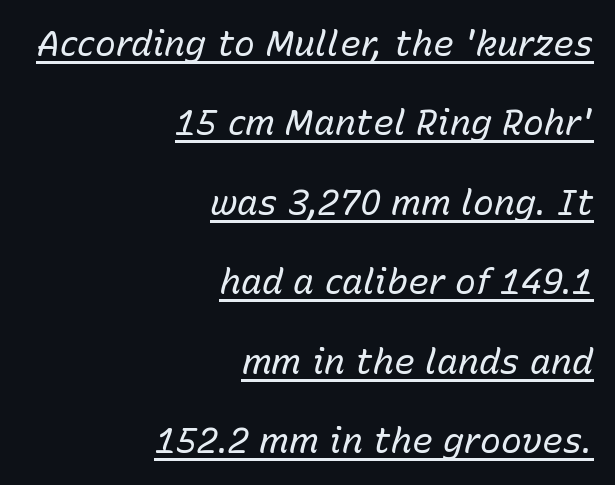
{"italic": "yes", "lean": "right", "slant_degrees": 15, "bold": "no", "weight": "regular", "width": "normal", "stroke_contrast": "low", "x_height": "medium", "monospaced": "no", "underline": "yes", "align": "right", "line_spacing": "loose", "line_spacing_ratio": 2.27, "letter_spacing": "normal", "letter_spacing_em": 0.0, "glyph_px": 35}
